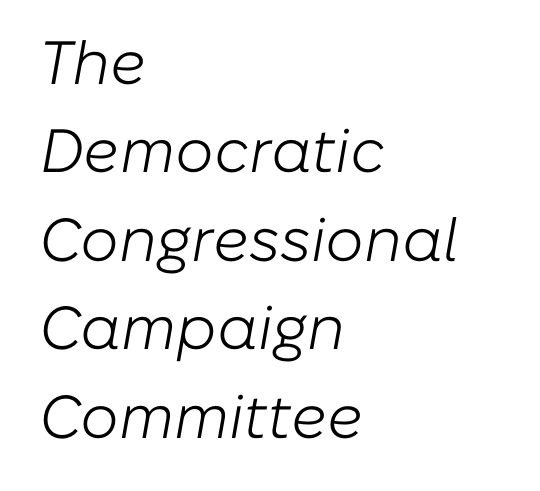
The image shows 61 px light type, italic (leaning right); set left-aligned, normal line spacing (1.45x), normal letter spacing, not underlined; low stroke contrast and a medium x-height.
